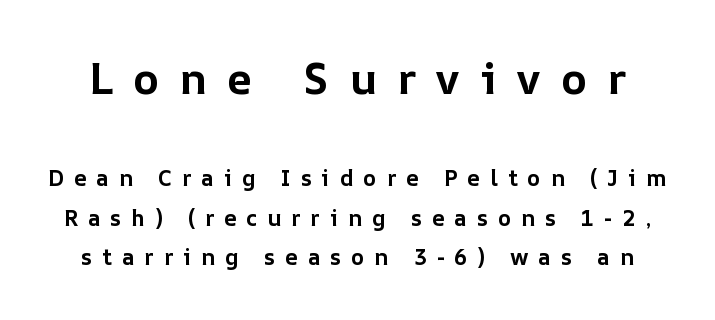
{"italic": "no", "bold": "yes", "weight": "bold", "width": "normal", "stroke_contrast": "low", "x_height": "medium", "monospaced": "no", "underline": "no", "line_spacing_ratio": 1.81, "letter_spacing": "wide", "letter_spacing_em": 0.45, "larger_block": "first", "size_ratio": 2.0, "glyph_px": 44}
